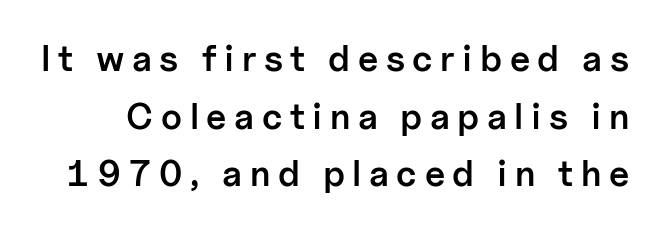
{"serif": "no", "italic": "no", "bold": "semi", "weight": "semibold", "width": "normal", "stroke_contrast": "low", "x_height": "medium", "monospaced": "no", "underline": "no", "line_spacing": "normal", "line_spacing_ratio": 1.6, "letter_spacing": "wide", "letter_spacing_em": 0.21, "glyph_px": 36}
